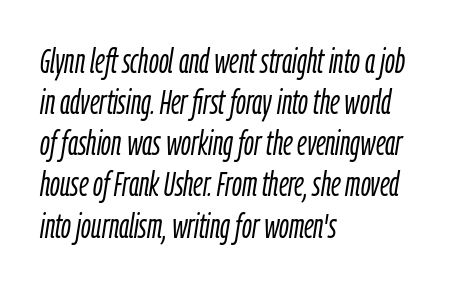
The image shows 34 px light, condensed type, italic (leaning right); set left-aligned, line spacing 1.21x, normal letter spacing, not underlined; low stroke contrast and a medium x-height.
